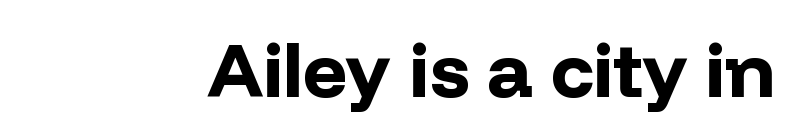
{"serif": "no", "italic": "no", "bold": "yes", "weight": "bold", "width": "normal", "stroke_contrast": "low", "x_height": "medium", "monospaced": "no", "underline": "no", "letter_spacing": "normal", "letter_spacing_em": 0.0, "glyph_px": 77}
